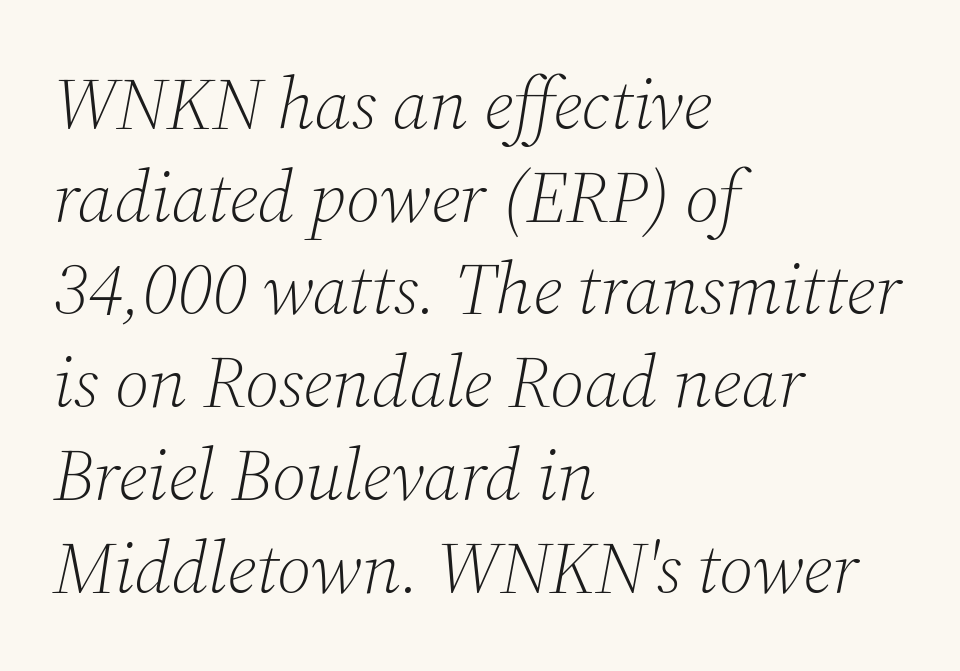
{"serif": "yes", "italic": "yes", "lean": "right", "slant_degrees": 12, "bold": "no", "weight": "light", "width": "normal", "stroke_contrast": "medium", "x_height": "medium", "monospaced": "no", "underline": "no", "align": "left", "line_spacing": "normal", "line_spacing_ratio": 1.27, "letter_spacing": "normal", "letter_spacing_em": 0.0, "glyph_px": 73}
